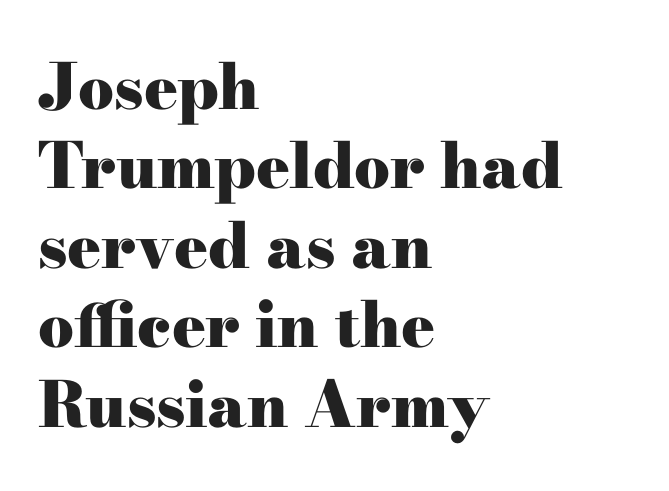
The image shows 63 px heavy, wide serif type, upright; set left-aligned, normal line spacing (1.26x), normal letter spacing, not underlined; high stroke contrast and a small x-height.
